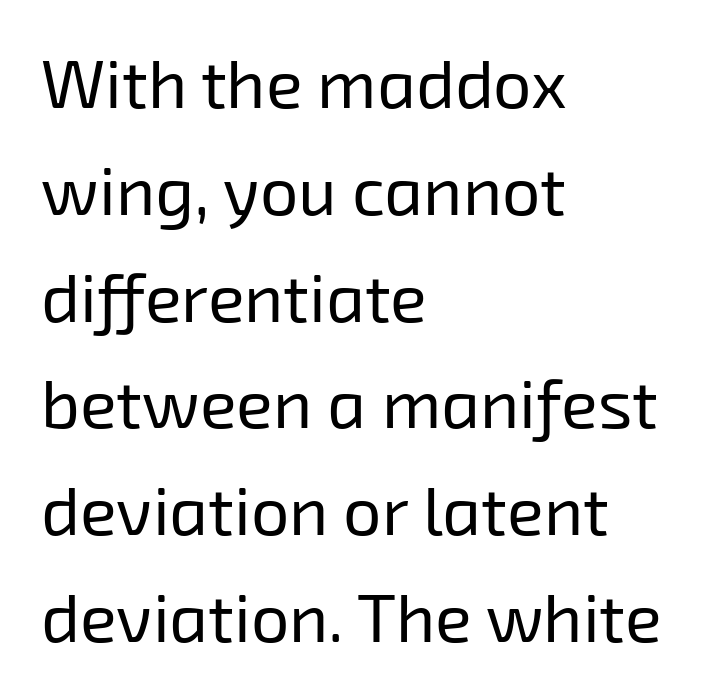
The image shows 68 px regular-weight sans-serif type; set left-aligned, normal line spacing (1.57x), normal letter spacing, not underlined; low stroke contrast and a medium x-height.
